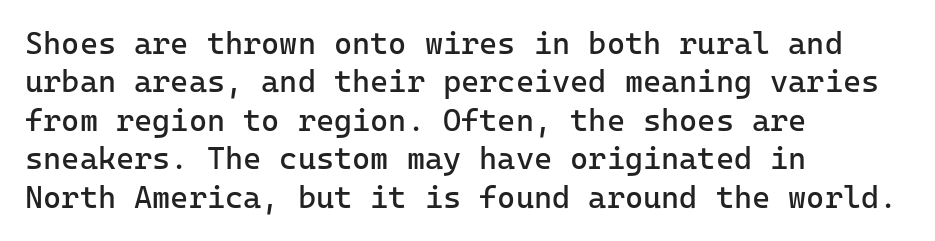
Q: Is the text bold? A: No.
Q: Is the text italic (slanted)? A: No, it is upright.
Q: Is the typeface a serif or a sans-serif typeface? A: Sans-serif.
Q: Is the text underlined? A: No.
Q: How is the paragraph aligned? A: Left-aligned.
Q: Is the spacing between letters normal or unusually wide? A: Normal.
Q: Width (condensed, normal, or wide)? A: Normal.
Q: Stroke contrast? A: Low.
Q: x-height? A: Medium.
Q: Monospaced? A: Yes.
